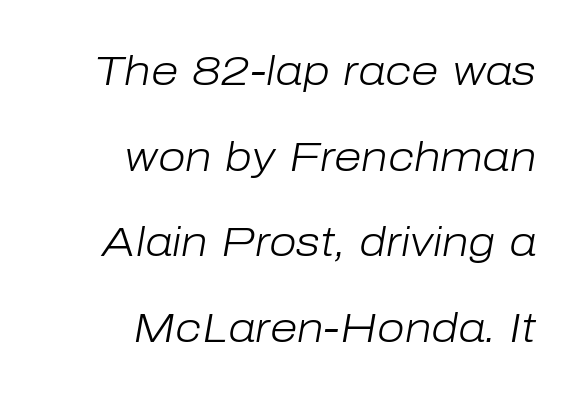
The image shows 40 px light type, italic (leaning right); set right-aligned, loose line spacing (2.14x), normal letter spacing, not underlined; low stroke contrast and a medium x-height.
